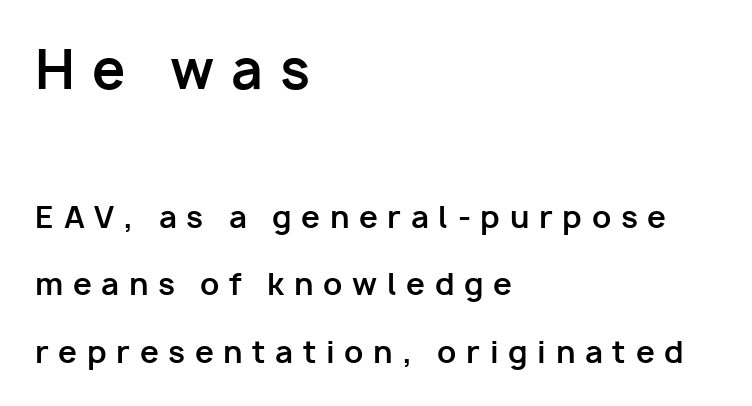
{"serif": "no", "italic": "no", "bold": "yes", "weight": "bold", "width": "normal", "stroke_contrast": "low", "x_height": "medium", "monospaced": "no", "underline": "no", "align": "left", "line_spacing": "loose", "line_spacing_ratio": 2.25, "letter_spacing": "wide", "letter_spacing_em": 0.32, "larger_block": "first", "size_ratio": 1.77, "glyph_px": 53}
